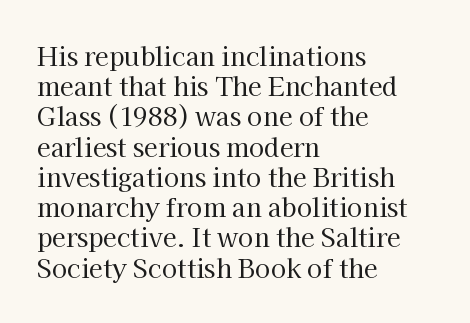
{"italic": "no", "bold": "no", "underline": "no", "align": "left", "line_spacing_ratio": 1.21, "letter_spacing": "normal", "letter_spacing_em": 0.0, "glyph_px": 25}
